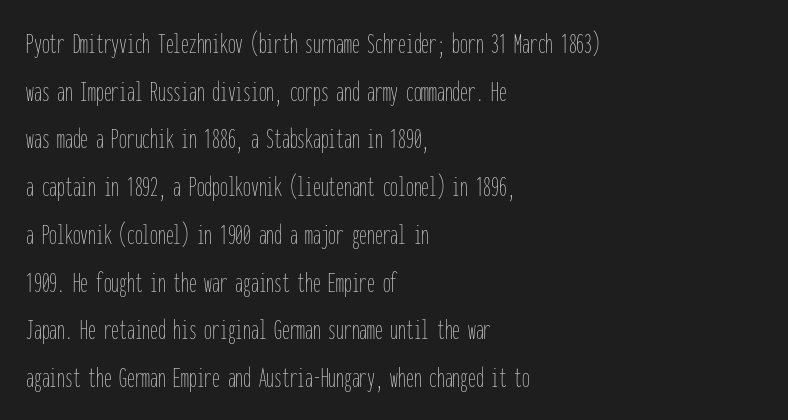
The image shows 31 px thin, condensed type, upright, monospaced; set left-aligned, normal line spacing (1.54x), normal letter spacing, not underlined; low stroke contrast and a medium x-height.
